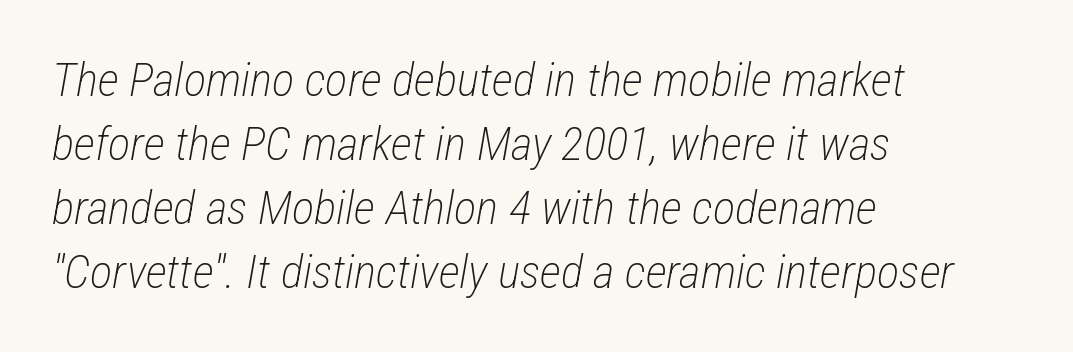
{"italic": "yes", "lean": "right", "slant_degrees": 12, "bold": "no", "weight": "light", "width": "condensed", "stroke_contrast": "low", "x_height": "medium", "monospaced": "no", "underline": "no", "align": "left", "line_spacing": "normal", "line_spacing_ratio": 1.36, "letter_spacing": "normal", "letter_spacing_em": 0.0, "glyph_px": 47}
